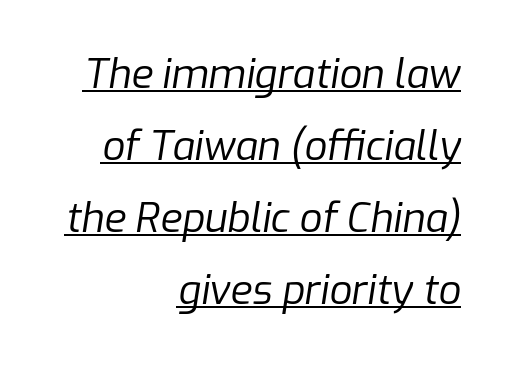
The image shows 40 px regular-weight type, italic (leaning right); set right-aligned, line spacing 1.8x, normal letter spacing, underlined; low stroke contrast and a medium x-height.
